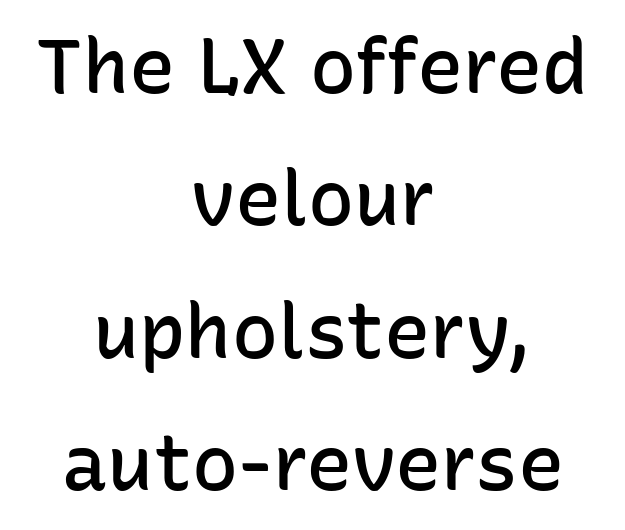
{"serif": "no", "italic": "no", "bold": "semi", "weight": "semibold", "width": "normal", "stroke_contrast": "low", "x_height": "medium", "monospaced": "no", "underline": "no", "align": "center", "line_spacing_ratio": 1.72, "letter_spacing": "normal", "letter_spacing_em": 0.0, "glyph_px": 77}
